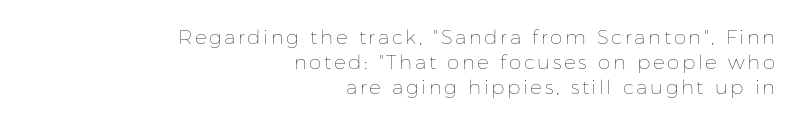
{"italic": "no", "bold": "no", "underline": "no", "align": "right", "line_spacing_ratio": 1.24, "glyph_px": 20}
